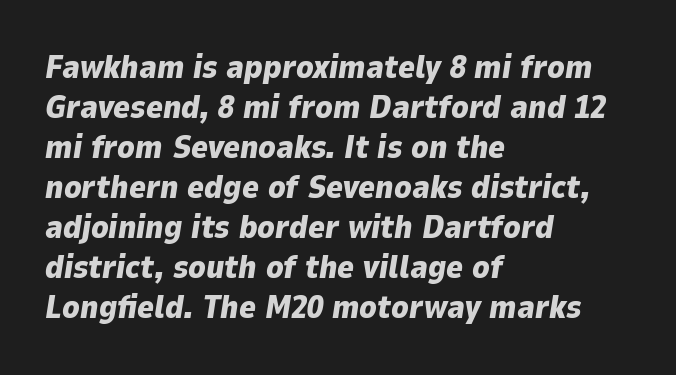
{"italic": "yes", "lean": "right", "slant_degrees": 9, "bold": "yes", "weight": "heavy", "width": "normal", "stroke_contrast": "low", "x_height": "medium", "monospaced": "no", "underline": "no", "align": "left", "line_spacing": "normal", "line_spacing_ratio": 1.25, "letter_spacing": "normal", "letter_spacing_em": 0.0, "glyph_px": 32}
